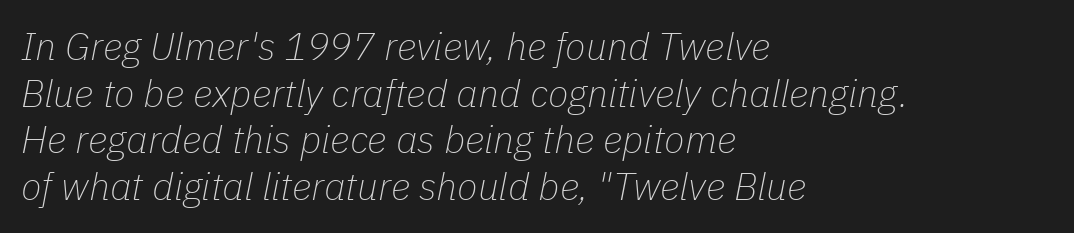
Q: Is the text bold? A: No.
Q: Is the text italic (slanted)? A: Yes, it leans right by about 11 degrees.
Q: Is the text underlined? A: No.
Q: How is the paragraph aligned? A: Left-aligned.
Q: Is the spacing between letters normal or unusually wide? A: Normal.
Q: Width (condensed, normal, or wide)? A: Normal.
Q: Stroke contrast? A: Low.
Q: x-height? A: Medium.
Q: Monospaced? A: No.
